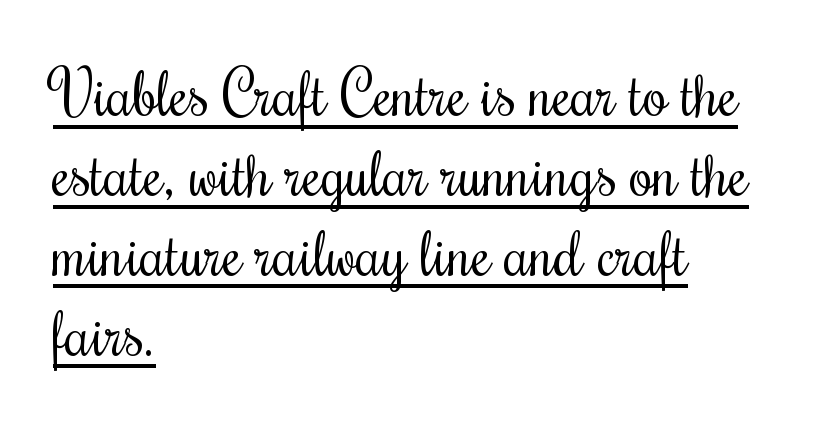
{"serif": "yes", "bold": "no", "weight": "regular", "width": "condensed", "stroke_contrast": "medium", "x_height": "small", "monospaced": "no", "underline": "yes", "align": "left", "line_spacing": "normal", "line_spacing_ratio": 1.31, "letter_spacing": "normal", "letter_spacing_em": 0.0, "glyph_px": 61}
